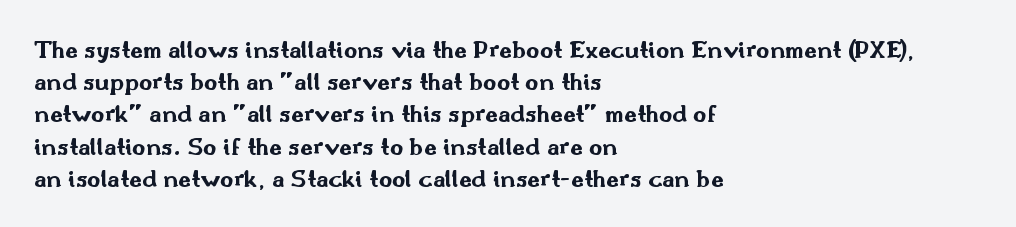
{"italic": "no", "bold": "yes", "underline": "no", "align": "left", "line_spacing_ratio": 1.24, "letter_spacing": "normal", "letter_spacing_em": 0.0, "glyph_px": 26}
